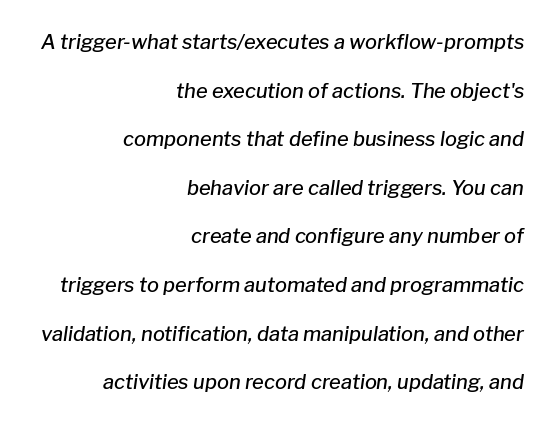
The image shows 20 px text type, italic (leaning right); set right-aligned, loose line spacing (2.43x), normal letter spacing, not underlined.
